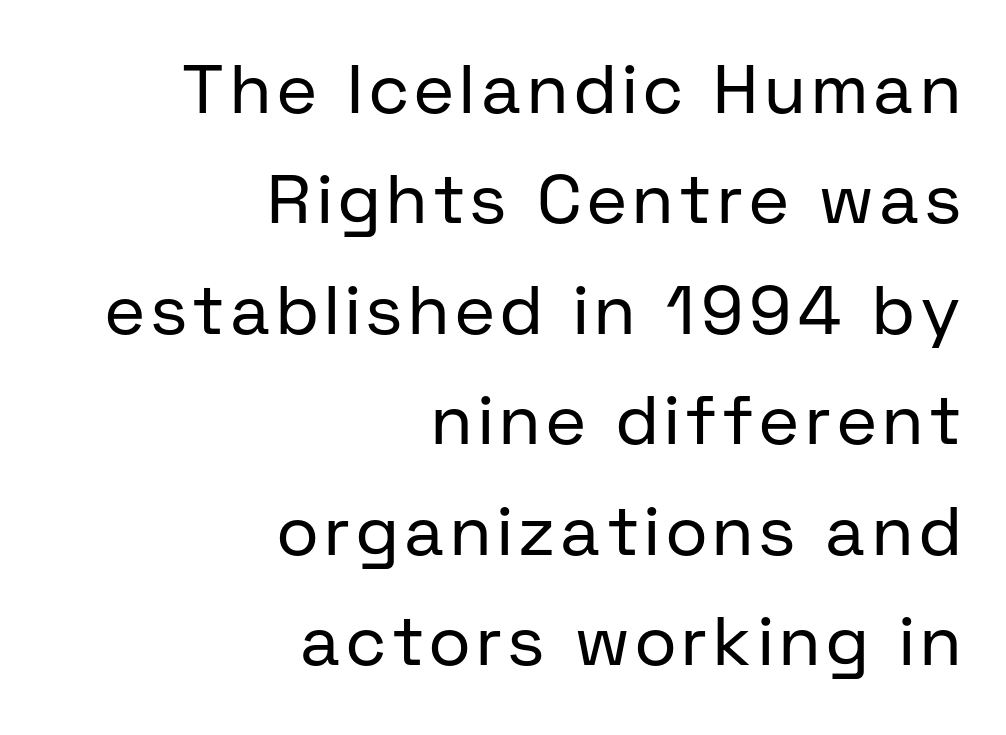
Q: Is the text bold? A: No.
Q: Is the text italic (slanted)? A: No, it is upright.
Q: Is the typeface a serif or a sans-serif typeface? A: Sans-serif.
Q: Is the text underlined? A: No.
Q: How is the paragraph aligned? A: Right-aligned.
Q: Is the spacing between lines tight, normal or loose? A: Normal.
Q: Width (condensed, normal, or wide)? A: Normal.
Q: Stroke contrast? A: Low.
Q: x-height? A: Medium.
Q: Monospaced? A: No.
